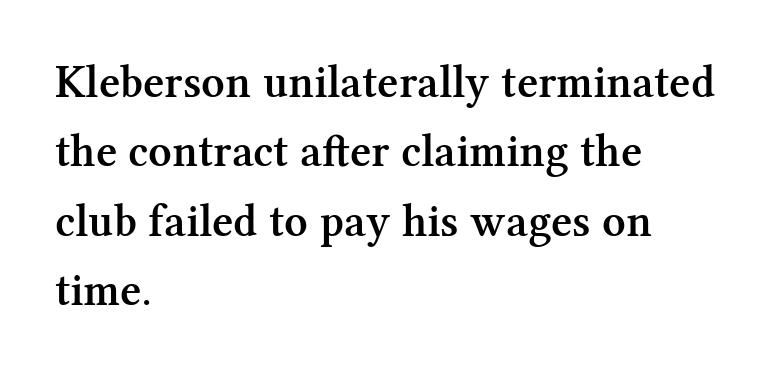
The image shows 46 px semibold serif type, upright; set left-aligned, normal line spacing (1.51x), normal letter spacing, not underlined; medium stroke contrast and a medium x-height.
